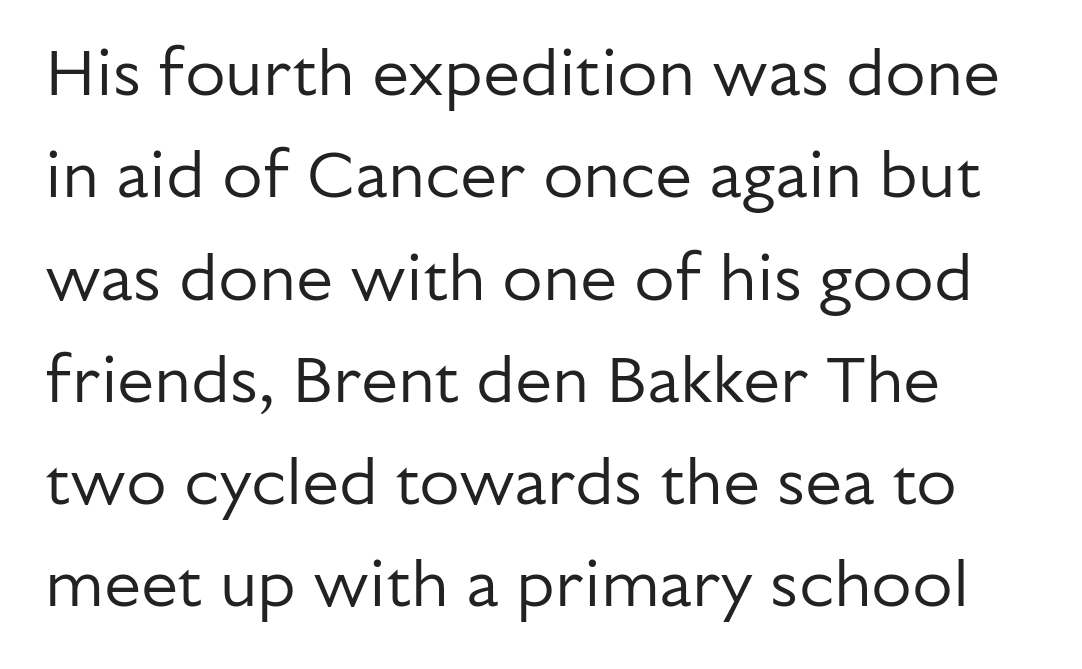
The type is set solid horizontally, with unmodified tracking. Are there feet on the stems? There aren't — it's a sans. Baseline-to-baseline distance is the conventional proportion of letter height. Note the varied advance widths — an 'i' is clearly narrower than an 'm'. Has an underline been added? It has not. Each stroke keeps to a modest, everyday thickness or less.
